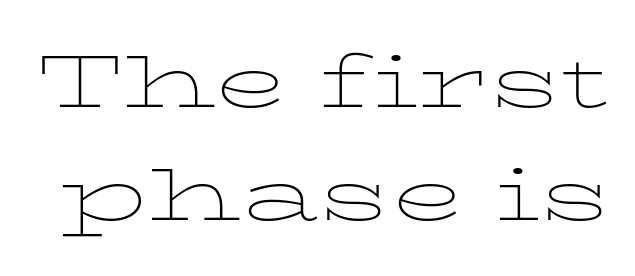
{"serif": "yes", "italic": "no", "bold": "no", "weight": "thin", "width": "wide", "stroke_contrast": "low", "x_height": "medium", "monospaced": "no", "underline": "no", "line_spacing": "normal", "line_spacing_ratio": 1.53, "letter_spacing": "normal", "letter_spacing_em": 0.0, "glyph_px": 74}
